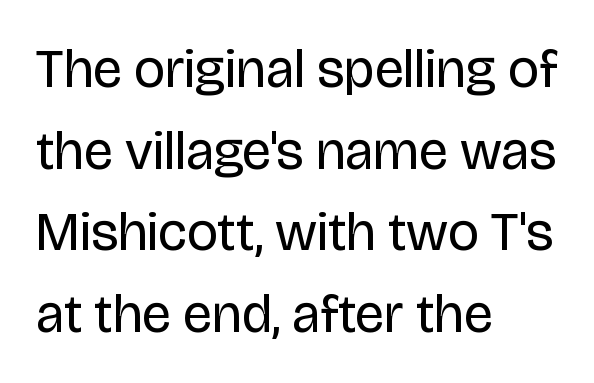
The image shows 54 px regular-weight sans-serif type, upright; set left-aligned, normal line spacing (1.51x), normal letter spacing, not underlined; low stroke contrast and a large x-height.
